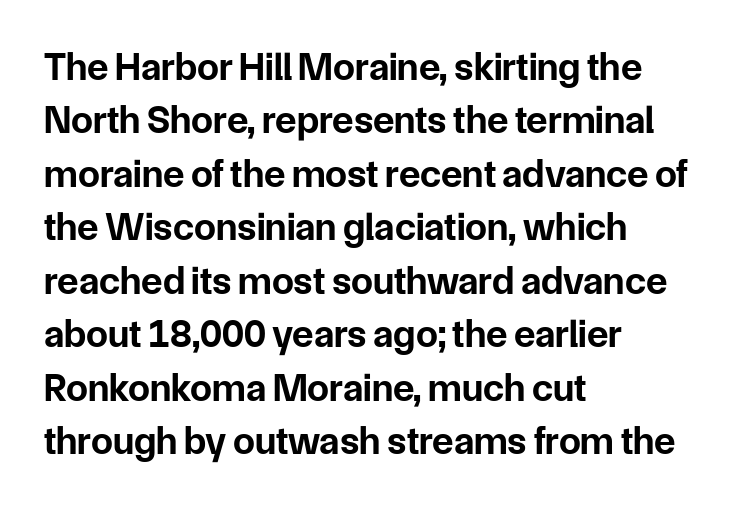
The compositor pushed each line to the left boundary. Nothing sits at the stroke ends, so this counts as sans-serif. Each new line begins a customary step beneath the previous one. These lines keep a tight, regular rhythm from letter to letter. This is the regular roman posture of the typeface. Letters rest on an invisible, unmarked baseline.
